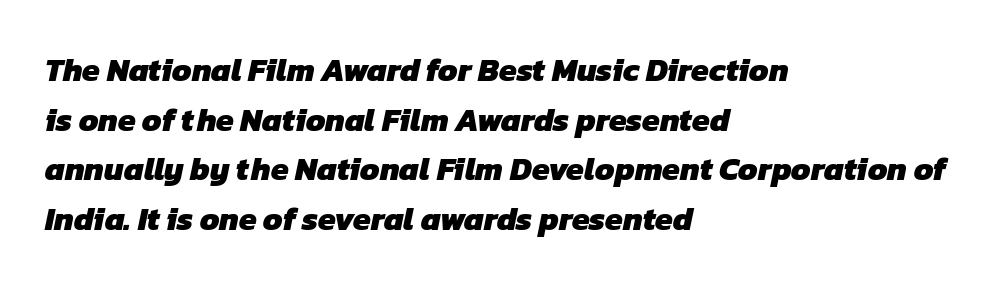
{"serif": "no", "bold": "yes", "weight": "heavy", "width": "normal", "stroke_contrast": "low", "x_height": "medium", "monospaced": "no", "underline": "no", "align": "left", "line_spacing": "normal", "line_spacing_ratio": 1.55, "letter_spacing": "normal", "letter_spacing_em": 0.0, "glyph_px": 32}
